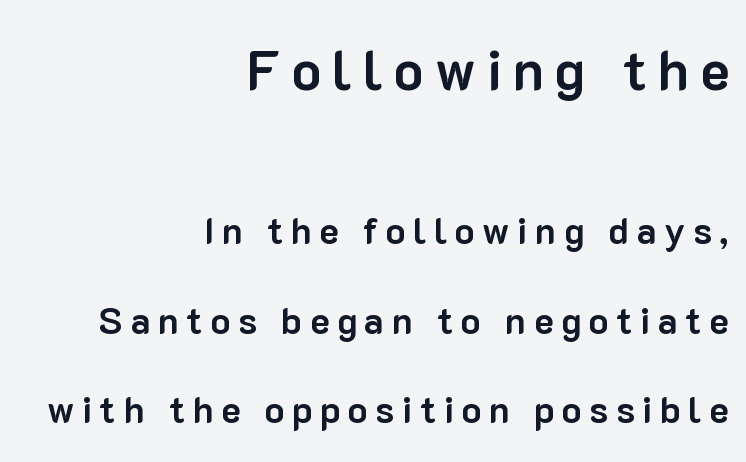
The space directly below the letters is spotless. Leading is clearly above the norm, producing a sparse column. Layout note: lines flush right. Someone cranked the tracking dial way up on this one. I'd call this a sans setting — the letters go barefoot.
